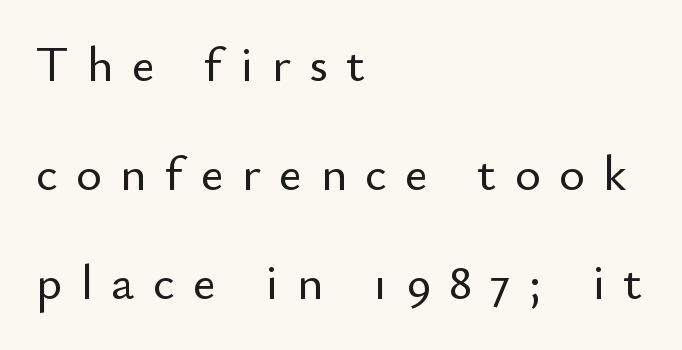
The image shows 49 px sans-serif type, upright; set left-aligned, loose line spacing (2.22x), unusually wide letter spacing (+0.38 em), not underlined; low stroke contrast and a small x-height.
